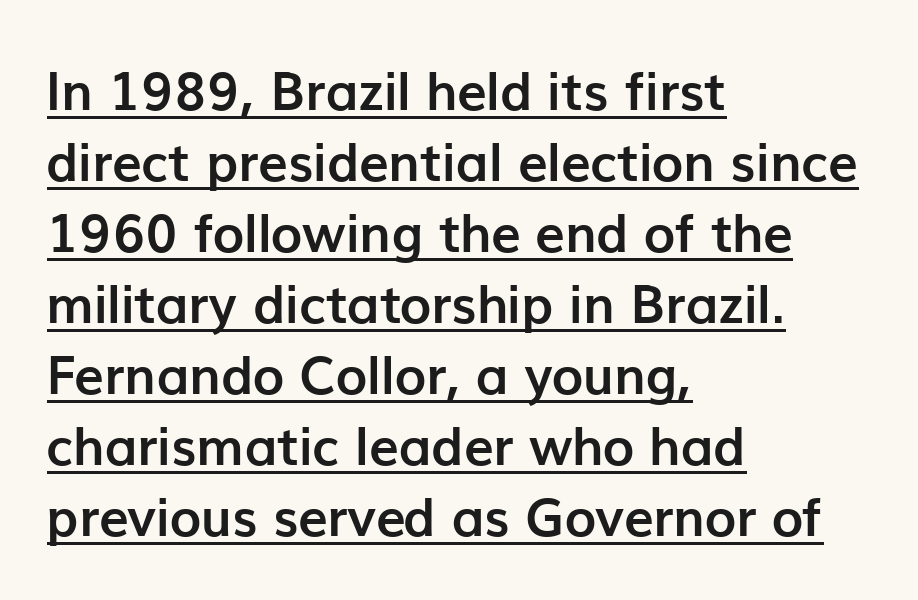
Q: Is the text bold? A: Yes.
Q: Is the text italic (slanted)? A: No, it is upright.
Q: Is the typeface a serif or a sans-serif typeface? A: Sans-serif.
Q: Is the text underlined? A: Yes.
Q: How is the paragraph aligned? A: Left-aligned.
Q: Is the spacing between letters normal or unusually wide? A: Normal.
Q: Is the spacing between lines tight, normal or loose? A: Normal.
Q: Width (condensed, normal, or wide)? A: Normal.
Q: Stroke contrast? A: Low.
Q: x-height? A: Medium.
Q: Monospaced? A: No.
